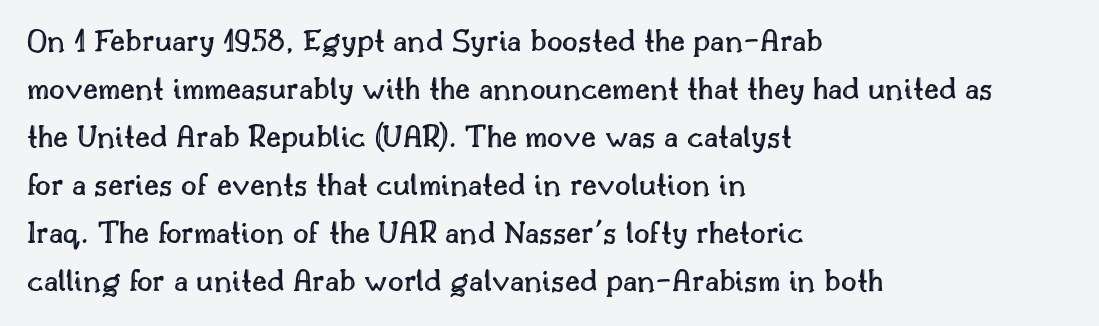
{"italic": "no", "width": "normal", "x_height": "small", "monospaced": "no", "underline": "no", "align": "left", "line_spacing": "normal", "line_spacing_ratio": 1.41, "letter_spacing": "normal", "letter_spacing_em": 0.0, "glyph_px": 34}
